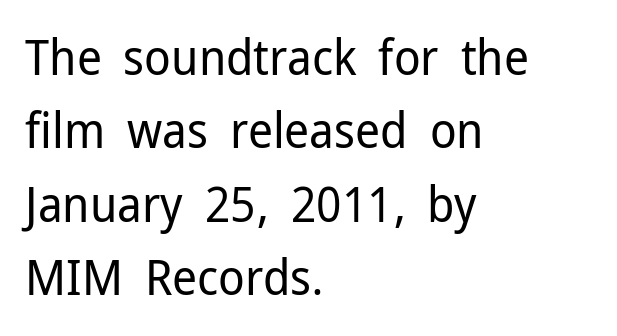
Q: Is the text bold? A: No.
Q: Is the text italic (slanted)? A: No, it is upright.
Q: Is the typeface a serif or a sans-serif typeface? A: Sans-serif.
Q: Is the text underlined? A: No.
Q: How is the paragraph aligned? A: Left-aligned.
Q: Is the spacing between letters normal or unusually wide? A: Normal.
Q: Is the spacing between lines tight, normal or loose? A: Normal.
Q: Width (condensed, normal, or wide)? A: Normal.
Q: Stroke contrast? A: Low.
Q: x-height? A: Medium.
Q: Monospaced? A: No.
